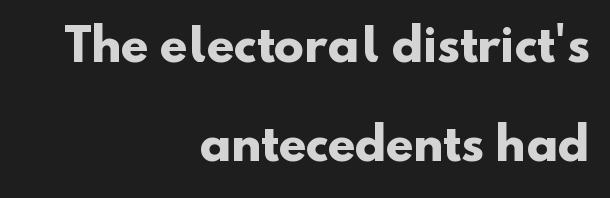
Line endings align vertically; line beginnings do not. The typeface chosen for these lines omits serifs. The rendering uses natural spacing where letterforms have individual widths. The passage shown is emphatically bold.
